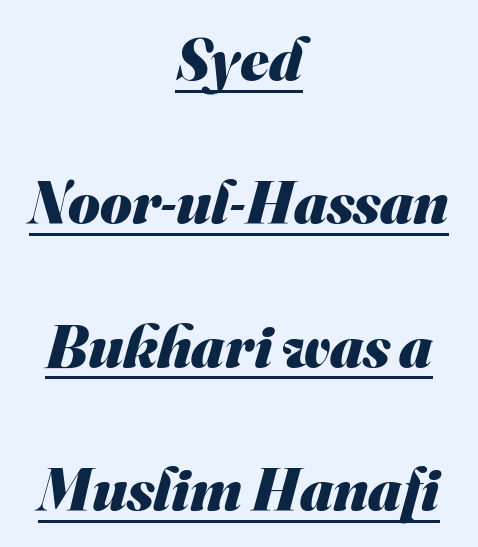
Q: Is the text bold? A: Yes.
Q: Is the typeface a serif or a sans-serif typeface? A: Sans-serif.
Q: Is the text underlined? A: Yes.
Q: How is the paragraph aligned? A: Centered.
Q: Is the spacing between letters normal or unusually wide? A: Normal.
Q: Is the spacing between lines tight, normal or loose? A: Loose.
Q: Width (condensed, normal, or wide)? A: Normal.
Q: Stroke contrast? A: Medium.
Q: x-height? A: Small.
Q: Monospaced? A: No.
